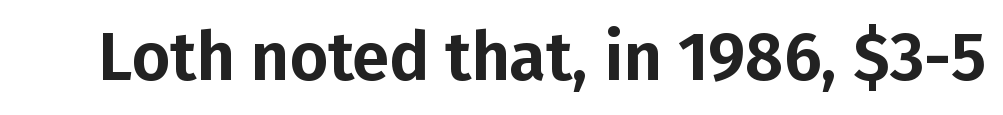
The image shows 67 px sans-serif type, upright; set normal letter spacing, not underlined; low stroke contrast and a medium x-height.
